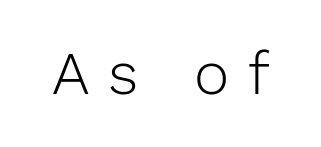
The image shows 60 px light sans-serif type, upright; set unusually wide letter spacing (+0.31 em), not underlined; low stroke contrast and a medium x-height.
